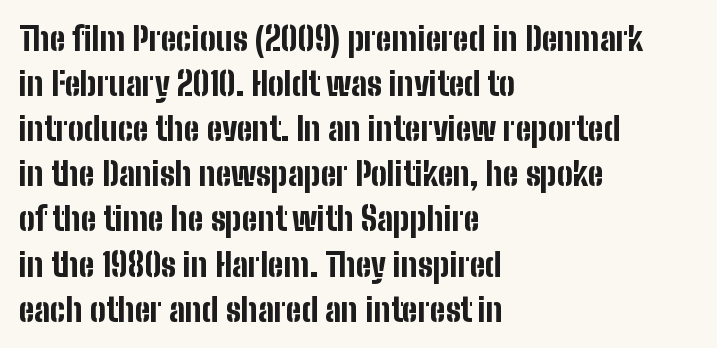
The image shows 32 px bold, condensed sans-serif type, upright; set left-aligned, normal line spacing (1.41x), normal letter spacing, not underlined; low stroke contrast and a medium x-height.
